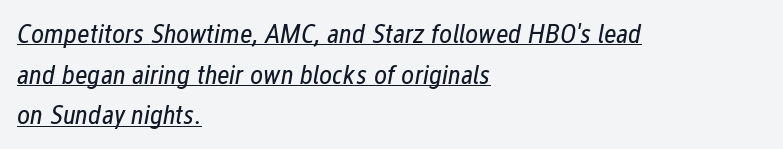
Q: Is the text bold? A: No.
Q: Is the text italic (slanted)? A: Yes, it leans right by about 12 degrees.
Q: Is the text underlined? A: Yes.
Q: How is the paragraph aligned? A: Left-aligned.
Q: Is the spacing between letters normal or unusually wide? A: Normal.
Q: Is the spacing between lines tight, normal or loose? A: Normal.
Q: Width (condensed, normal, or wide)? A: Condensed.
Q: Stroke contrast? A: Low.
Q: x-height? A: Medium.
Q: Monospaced? A: No.
